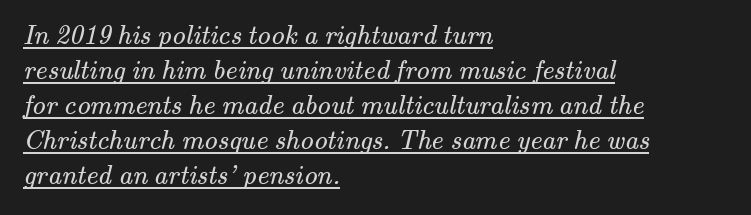
Q: Is the text bold? A: No.
Q: Is the text underlined? A: Yes.
Q: How is the paragraph aligned? A: Left-aligned.
Q: Is the spacing between letters normal or unusually wide? A: Normal.
Q: Is the spacing between lines tight, normal or loose? A: Normal.
